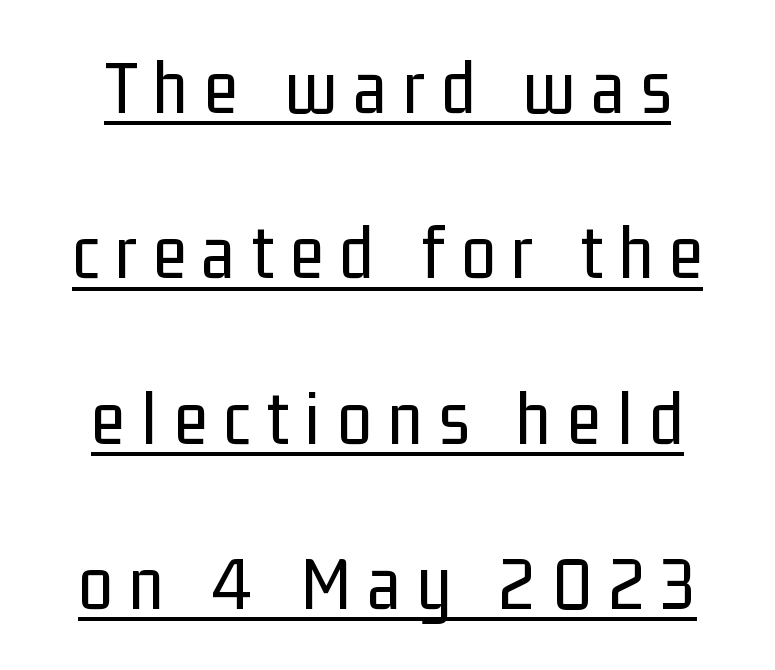
Q: Is the text bold? A: No.
Q: Is the text italic (slanted)? A: No, it is upright.
Q: Is the typeface a serif or a sans-serif typeface? A: Sans-serif.
Q: Is the text underlined? A: Yes.
Q: Is the spacing between letters normal or unusually wide? A: Unusually wide.
Q: Is the spacing between lines tight, normal or loose? A: Loose.
Q: Width (condensed, normal, or wide)? A: Condensed.
Q: Stroke contrast? A: Low.
Q: x-height? A: Medium.
Q: Monospaced? A: No.
